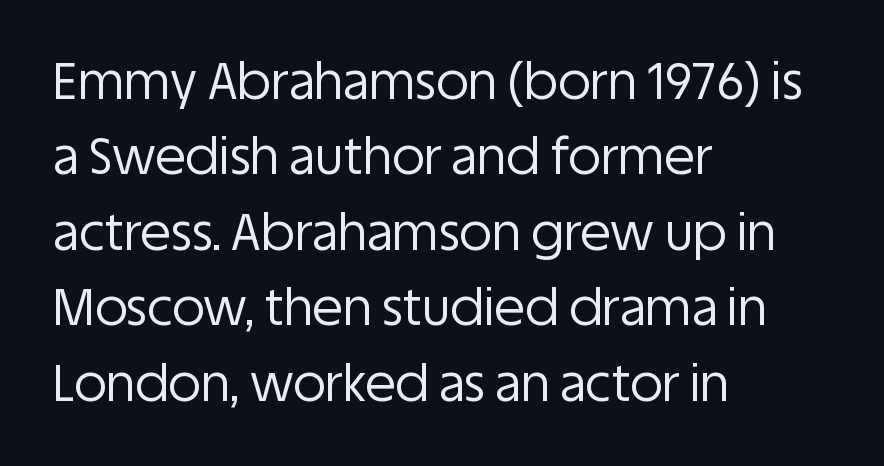
Italic: no, the glyphs are upright roman. If you measured baseline to baseline, you'd find a middling distance. The rendering shows plain stroke endings on the letterforms — a sans-serif design. If you drew a ruler down the left edge, every line would touch it. Characters follow at the spacing the type designer built in. Just letters on the line, the space beneath them empty.
